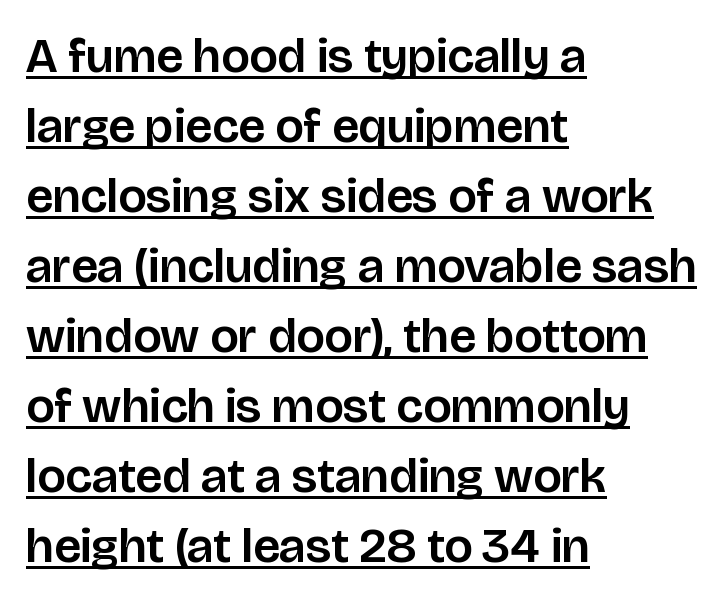
Q: Is the text italic (slanted)? A: No, it is upright.
Q: Is the typeface a serif or a sans-serif typeface? A: Sans-serif.
Q: Is the text underlined? A: Yes.
Q: How is the paragraph aligned? A: Left-aligned.
Q: Is the spacing between letters normal or unusually wide? A: Normal.
Q: Is the spacing between lines tight, normal or loose? A: Normal.
Q: Width (condensed, normal, or wide)? A: Normal.
Q: Stroke contrast? A: Low.
Q: x-height? A: Large.
Q: Monospaced? A: No.
